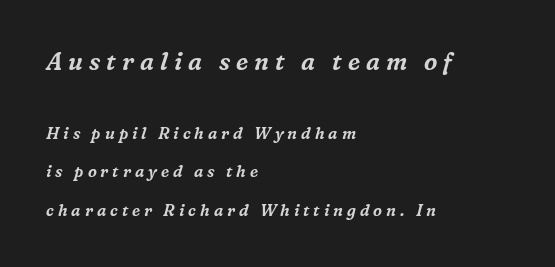
{"italic": "yes", "lean": "right", "slant_degrees": 16, "underline": "no", "align": "left", "line_spacing": "loose", "line_spacing_ratio": 2.4, "letter_spacing": "wide", "letter_spacing_em": 0.25, "larger_block": "first", "size_ratio": 1.5, "glyph_px": 24}
